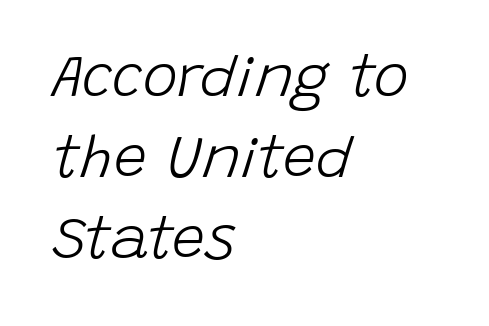
Q: Is the text bold? A: No.
Q: Is the text italic (slanted)? A: Yes, it leans right by about 15 degrees.
Q: Is the text underlined? A: No.
Q: How is the paragraph aligned? A: Left-aligned.
Q: Is the spacing between letters normal or unusually wide? A: Normal.
Q: Is the spacing between lines tight, normal or loose? A: Normal.
Q: Width (condensed, normal, or wide)? A: Normal.
Q: Stroke contrast? A: Low.
Q: x-height? A: Large.
Q: Monospaced? A: No.
